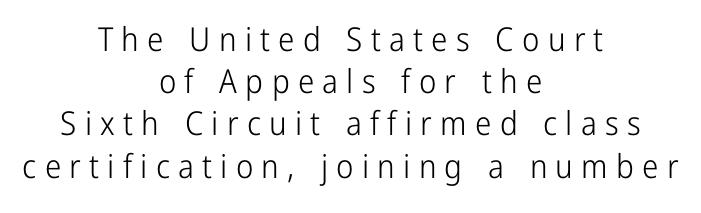
Q: Is the text bold? A: No.
Q: Is the text italic (slanted)? A: No, it is upright.
Q: Is the typeface a serif or a sans-serif typeface? A: Sans-serif.
Q: Is the text underlined? A: No.
Q: How is the paragraph aligned? A: Centered.
Q: Is the spacing between letters normal or unusually wide? A: Unusually wide.
Q: Is the spacing between lines tight, normal or loose? A: Normal.
Q: Width (condensed, normal, or wide)? A: Condensed.
Q: Stroke contrast? A: Low.
Q: x-height? A: Medium.
Q: Monospaced? A: No.
